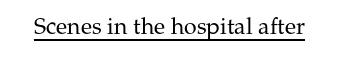
Q: Is the text bold? A: No.
Q: Is the text italic (slanted)? A: No, it is upright.
Q: Is the text underlined? A: Yes.
Q: Is the spacing between letters normal or unusually wide? A: Normal.
